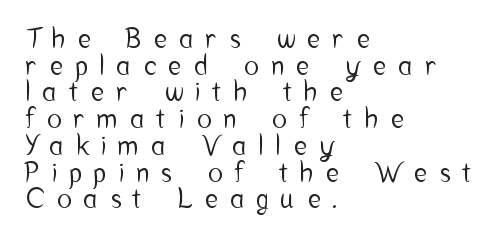
Q: Is the text italic (slanted)? A: No, it is upright.
Q: Is the text underlined? A: No.
Q: How is the paragraph aligned? A: Left-aligned.
Q: Is the spacing between letters normal or unusually wide? A: Unusually wide.
Q: Is the spacing between lines tight, normal or loose? A: Tight.
